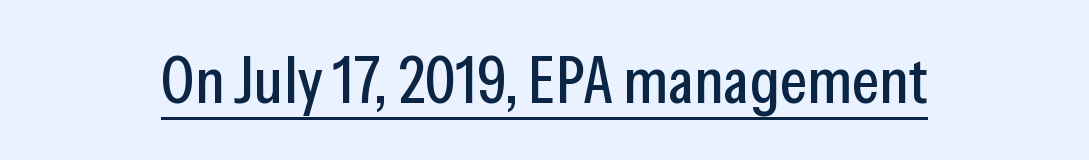
{"serif": "no", "italic": "no", "width": "condensed", "stroke_contrast": "low", "x_height": "medium", "monospaced": "no", "underline": "yes", "letter_spacing": "normal", "letter_spacing_em": 0.0, "glyph_px": 66}
